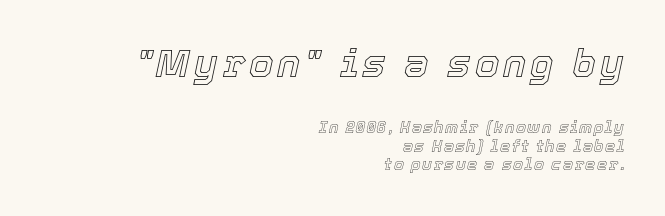
{"italic": "yes", "lean": "right", "slant_degrees": 12, "width": "normal", "x_height": "medium", "monospaced": "no", "underline": "no", "align": "right", "line_spacing_ratio": 1.17, "larger_block": "first", "size_ratio": 2.44, "glyph_px": 39}
